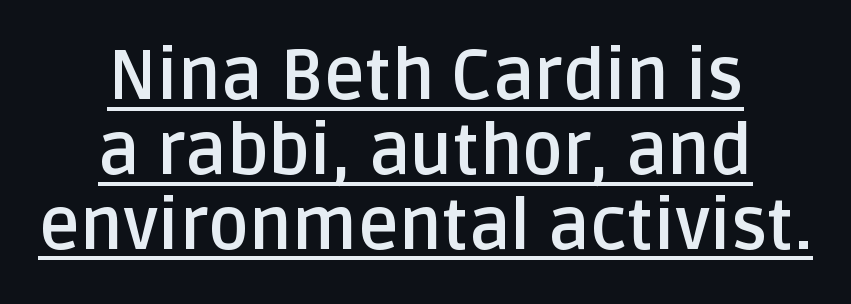
A typesetter would call this zero additional tracking. Looks like someone drew a line under every word here. How heavy is the stroke? Heavy — this is a bold. If you folded the block vertically in half, each line would mirror itself in length. The font's upright variant was chosen for this text. Nope, no serifs anywhere on these letters.
